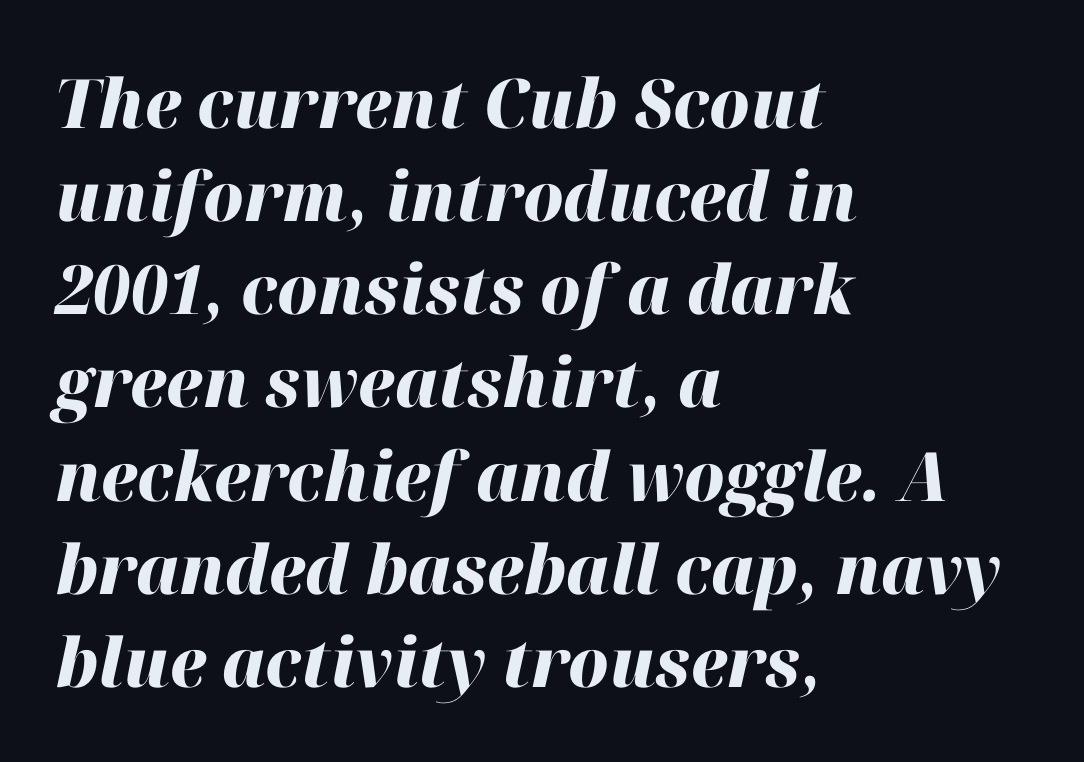
The passage shown is typed in a proportional face where columns would drift. Look at the stroke-to-counter ratio: heavy, a bold. One-word summary of the alignment: left. Slanted lettering throughout. A typesetter would call this leading conventional body-copy spacing. The rendering keeps characters at their native spacing.
